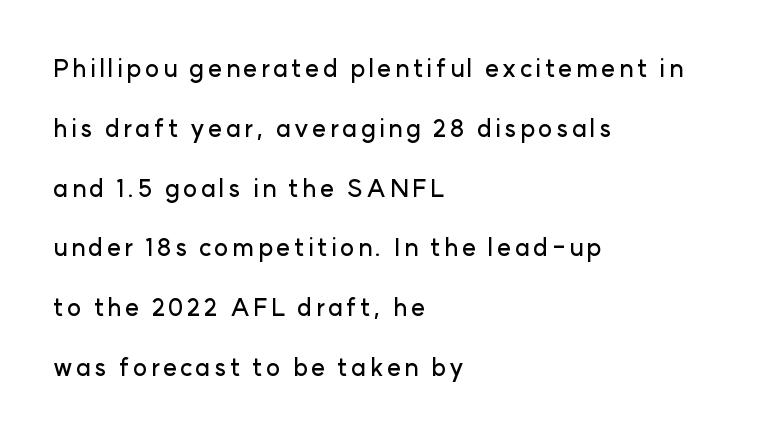
The lettering holds an erect, upright posture throughout. Vertical spacing — loose. Compared with a centered layout, this one pins lines to the left instead. Glance below the letters and you will spot only blank space.
